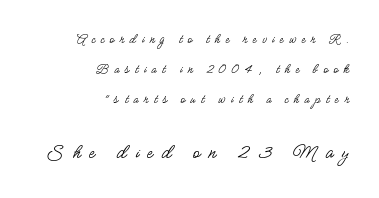
Q: Is the text bold? A: No.
Q: Is the text italic (slanted)? A: Yes.
Q: Is the text underlined? A: No.
Q: How is the paragraph aligned? A: Right-aligned.
Q: Is the spacing between letters normal or unusually wide? A: Unusually wide.
Q: Is the spacing between lines tight, normal or loose? A: Loose.
Q: Which block of text is set in a larger size, the first (top) or the second (bottom)? A: The second (bottom) one.
